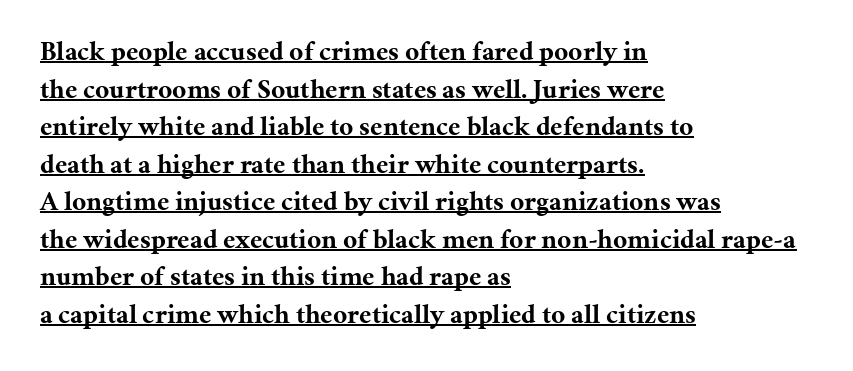
{"italic": "no", "bold": "yes", "underline": "yes", "align": "left", "line_spacing": "normal", "line_spacing_ratio": 1.39, "letter_spacing": "normal", "letter_spacing_em": 0.0, "glyph_px": 27}
